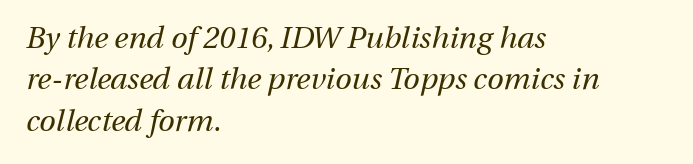
The image shows 30 px regular-weight type, italic (leaning right); set left-aligned, normal line spacing (1.38x), normal letter spacing, not underlined; medium stroke contrast and a medium x-height.
